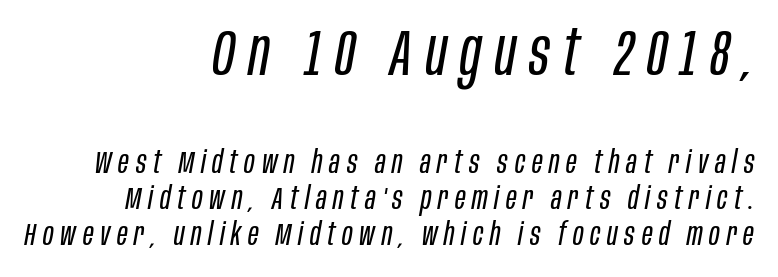
Q: Is the text bold? A: No.
Q: Is the text italic (slanted)? A: Yes, it leans right by about 10 degrees.
Q: Is the text underlined? A: No.
Q: How is the paragraph aligned? A: Right-aligned.
Q: Is the spacing between letters normal or unusually wide? A: Unusually wide.
Q: Is the spacing between lines tight, normal or loose? A: Tight.
Q: Which block of text is set in a larger size, the first (top) or the second (bottom)? A: The first (top) one.
Q: Width (condensed, normal, or wide)? A: Condensed.
Q: Stroke contrast? A: Low.
Q: x-height? A: Large.
Q: Monospaced? A: No.
